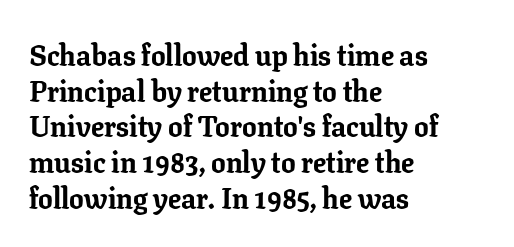
{"serif": "yes", "italic": "no", "bold": "yes", "weight": "bold", "width": "normal", "stroke_contrast": "low", "x_height": "medium", "monospaced": "no", "underline": "no", "align": "left", "line_spacing_ratio": 1.23, "letter_spacing": "normal", "letter_spacing_em": 0.0, "glyph_px": 29}
